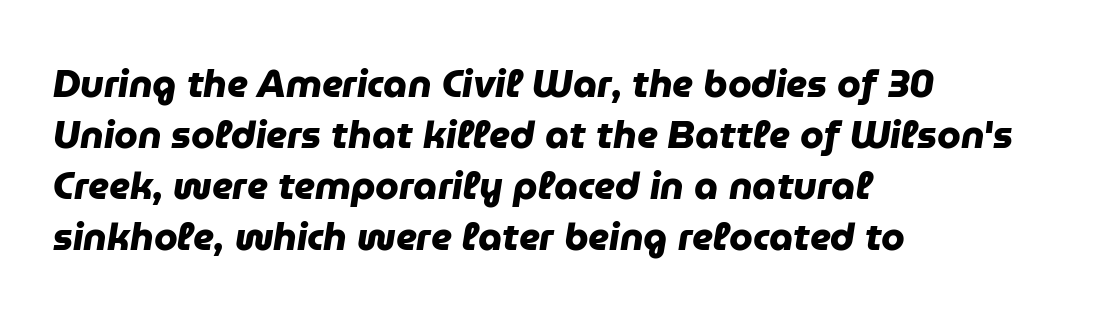
Q: Is the text bold? A: Yes.
Q: Is the typeface a serif or a sans-serif typeface? A: Sans-serif.
Q: Is the text underlined? A: No.
Q: How is the paragraph aligned? A: Left-aligned.
Q: Is the spacing between letters normal or unusually wide? A: Normal.
Q: Is the spacing between lines tight, normal or loose? A: Normal.
Q: Width (condensed, normal, or wide)? A: Normal.
Q: Stroke contrast? A: Low.
Q: x-height? A: Medium.
Q: Monospaced? A: No.
